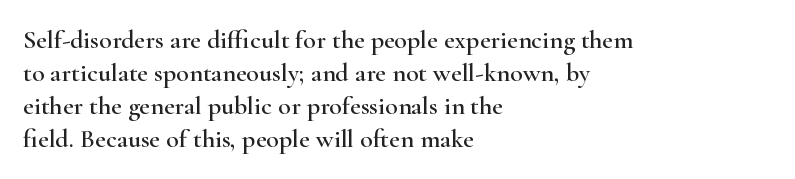
The foot of each line stays bare and open. Leading matches the norm, producing a regular column. The paragraph shown leans on its left margin. The gaps between neighbouring characters are ordinary and unremarkable. Italic? Not at all — the glyphs are vertical.
